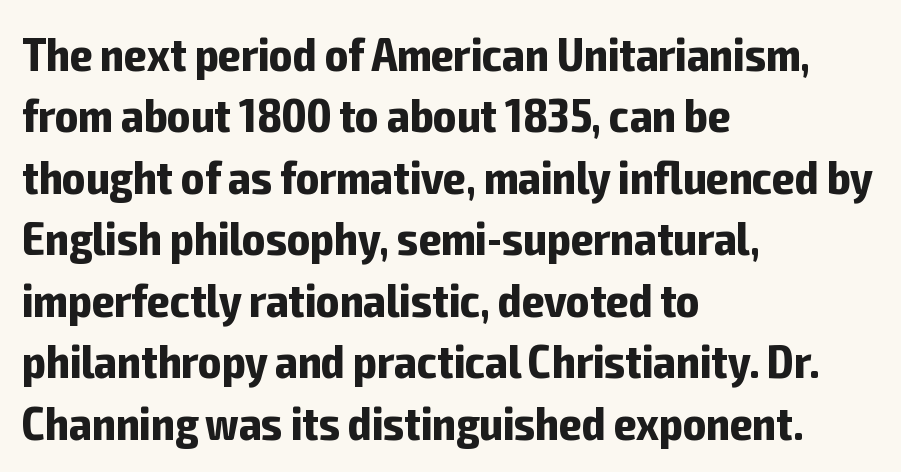
The image shows 48 px bold, condensed sans-serif type, upright; set left-aligned, normal line spacing (1.28x), normal letter spacing, not underlined; low stroke contrast and a medium x-height.
